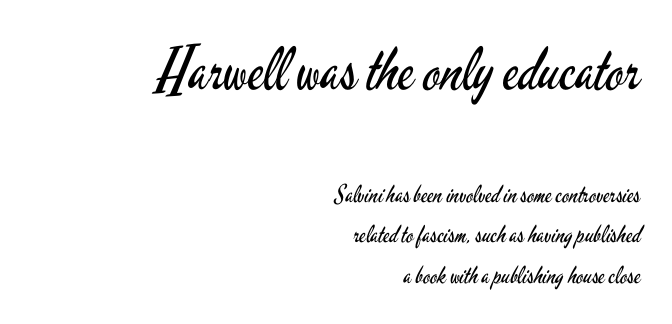
Q: Is the text bold? A: No.
Q: Is the text italic (slanted)? A: Yes.
Q: Is the typeface a serif or a sans-serif typeface? A: Sans-serif.
Q: Is the text underlined? A: No.
Q: How is the paragraph aligned? A: Right-aligned.
Q: Is the spacing between letters normal or unusually wide? A: Normal.
Q: Is the spacing between lines tight, normal or loose? A: Normal.
Q: Which block of text is set in a larger size, the first (top) or the second (bottom)? A: The first (top) one.
Q: Width (condensed, normal, or wide)? A: Condensed.
Q: Stroke contrast? A: Low.
Q: x-height? A: Small.
Q: Monospaced? A: No.
